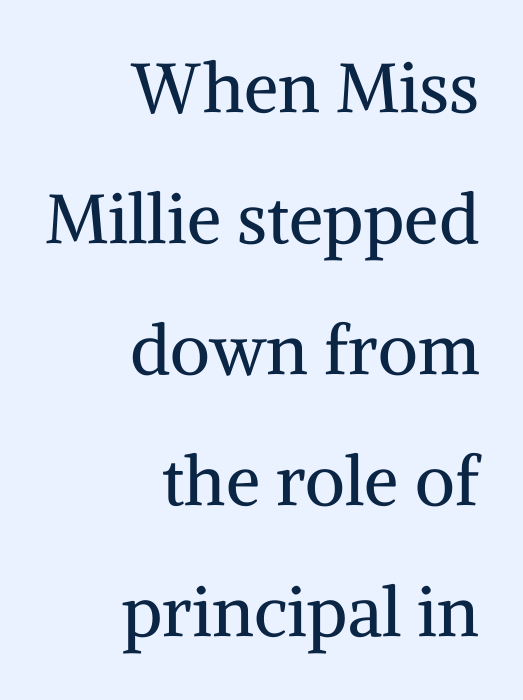
Q: Is the text bold? A: No.
Q: Is the text italic (slanted)? A: No, it is upright.
Q: Is the typeface a serif or a sans-serif typeface? A: Serif.
Q: Is the text underlined? A: No.
Q: How is the paragraph aligned? A: Right-aligned.
Q: Is the spacing between letters normal or unusually wide? A: Normal.
Q: Is the spacing between lines tight, normal or loose? A: Loose.
Q: Width (condensed, normal, or wide)? A: Normal.
Q: Stroke contrast? A: Medium.
Q: x-height? A: Medium.
Q: Monospaced? A: No.
